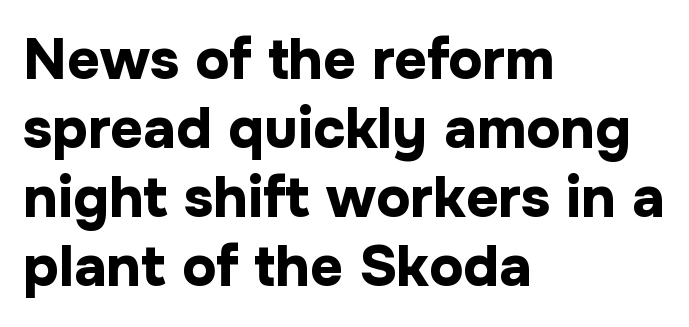
The letters stand straight up with perfectly vertical stems. Alignment: flush left. Is the letter spacing exaggerated? No — it looks like the ordinary default. The typesetting leans heavy: a genuine bold. The strip under each line holds only bare page. Proportional: the letters do not fall into vertical columns.
